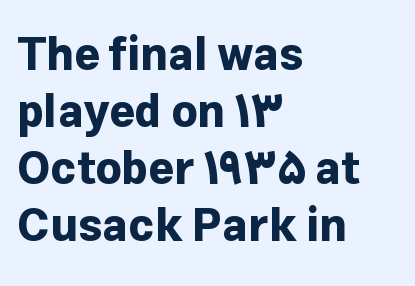
The image shows 45 px bold sans-serif type, upright; set left-aligned, normal line spacing (1.27x), normal letter spacing, not underlined; low stroke contrast and a medium x-height.
